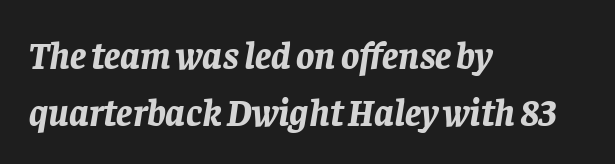
The image shows 38 px bold type, italic (leaning right); set left-aligned, normal line spacing (1.49x), normal letter spacing, not underlined; low stroke contrast and a large x-height.
